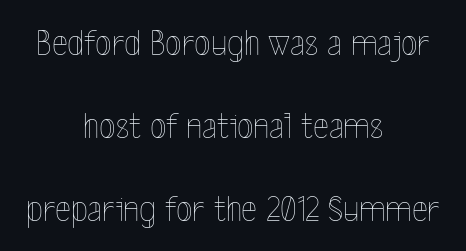
{"italic": "no", "bold": "no", "weight": "thin", "width": "condensed", "x_height": "medium", "monospaced": "no", "underline": "no", "align": "center", "line_spacing": "loose", "line_spacing_ratio": 2.18, "letter_spacing": "normal", "letter_spacing_em": 0.0, "glyph_px": 38}
